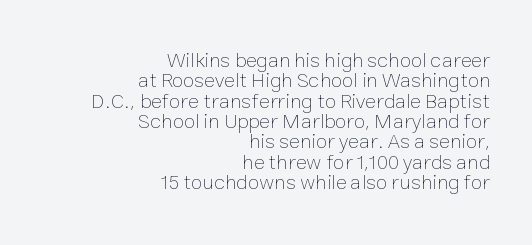
{"italic": "no", "bold": "no", "underline": "no", "align": "right", "line_spacing": "tight", "line_spacing_ratio": 0.97, "letter_spacing": "normal", "letter_spacing_em": 0.0, "glyph_px": 21}
